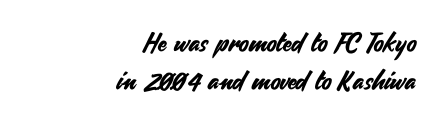
The image shows 26 px text type; set right-aligned, normal line spacing (1.45x), normal letter spacing, not underlined.
